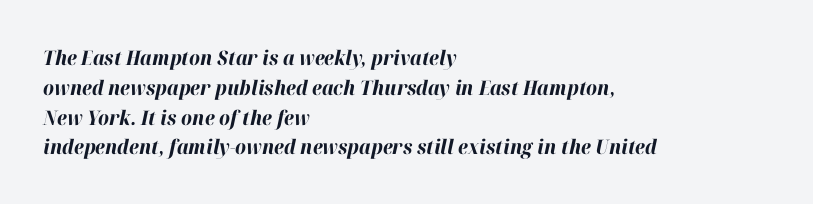
The image shows 20 px bold type, italic (leaning right); set left-aligned, normal line spacing (1.49x), normal letter spacing, not underlined.
